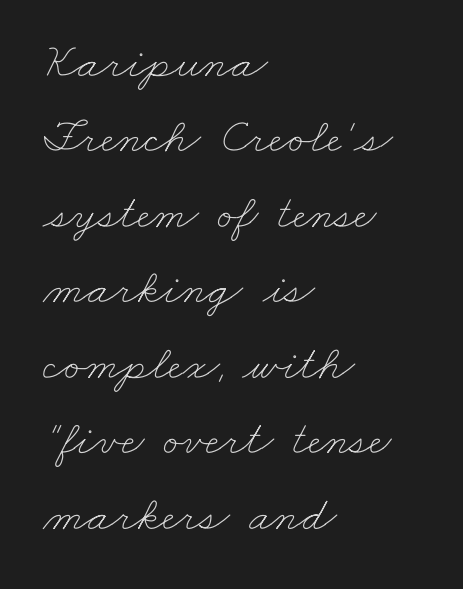
The image shows 49 px thin, wide type; set left-aligned, normal line spacing (1.54x), normal letter spacing, not underlined; low stroke contrast and a small x-height.
